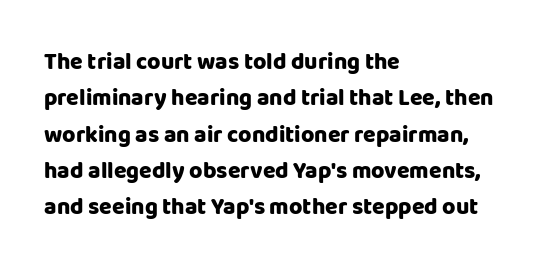
The image shows 23 px bold type, upright; set left-aligned, normal line spacing (1.58x), normal letter spacing, not underlined.
